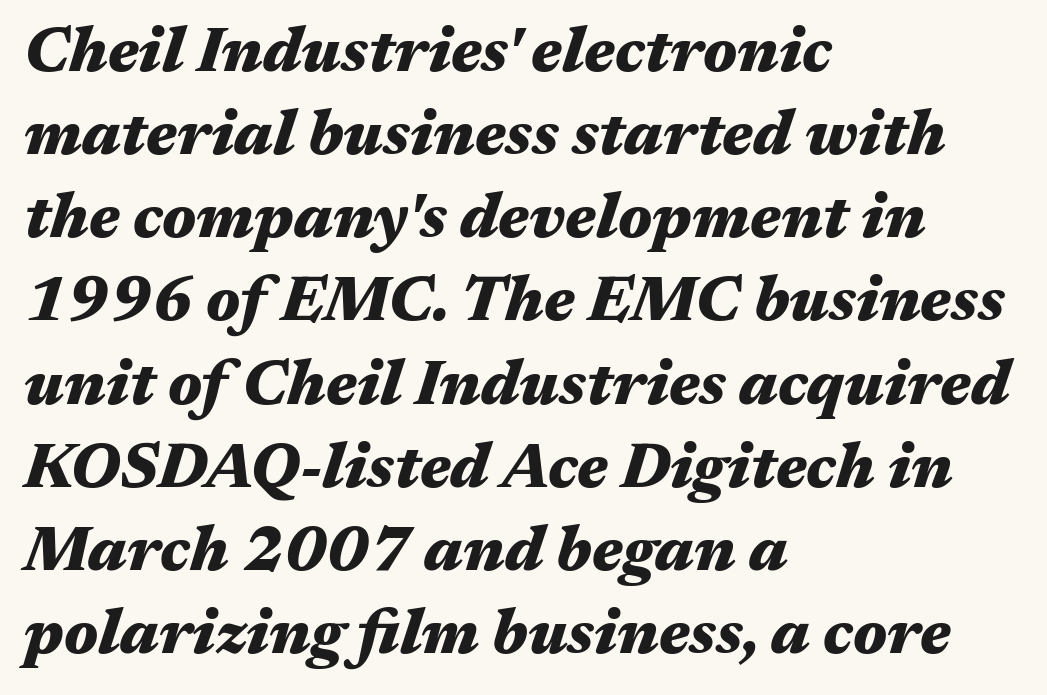
{"italic": "yes", "lean": "right", "slant_degrees": 17, "bold": "yes", "weight": "heavy", "width": "wide", "stroke_contrast": "medium", "x_height": "medium", "monospaced": "no", "underline": "no", "align": "left", "line_spacing": "normal", "line_spacing_ratio": 1.32, "letter_spacing": "normal", "letter_spacing_em": 0.0, "glyph_px": 63}
